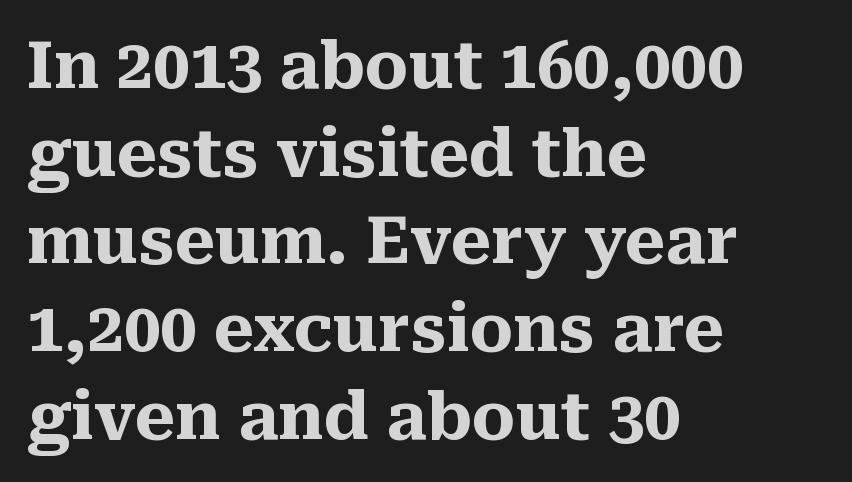
The space beneath each line is pristine and unruled. Weight: bold. Letterform terminals end in serifs throughout the passage. The rows are spaced the way most documents space them.
